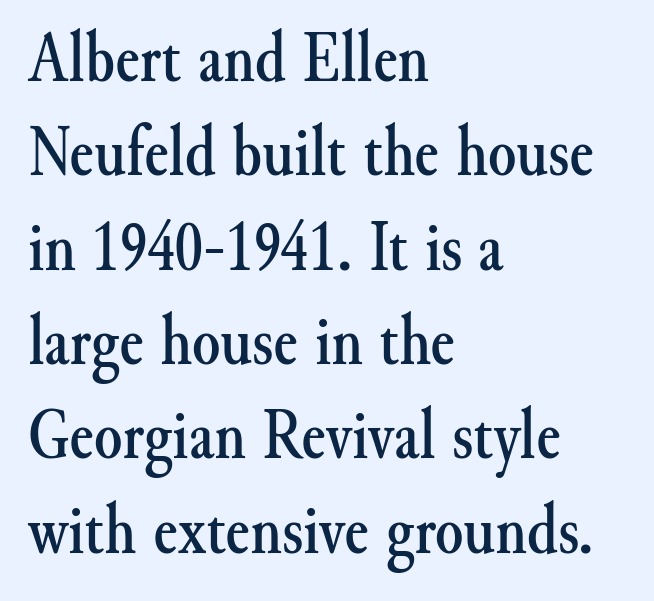
The image shows 72 px serif type, upright; set left-aligned, normal line spacing (1.31x), normal letter spacing, not underlined; medium stroke contrast and a small x-height.
